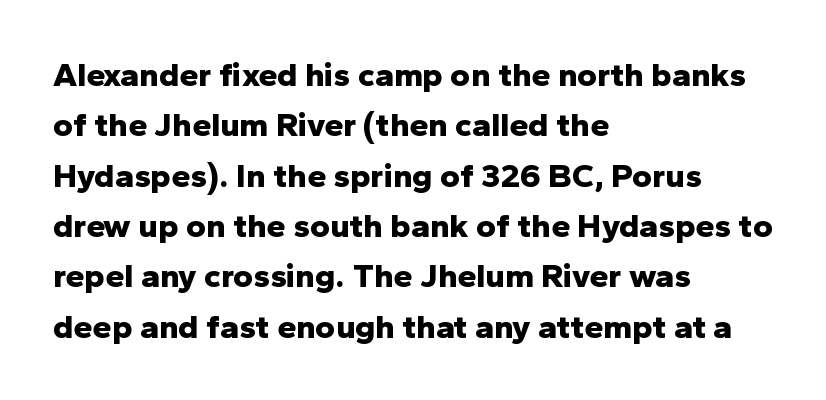
{"serif": "no", "italic": "no", "bold": "yes", "weight": "bold", "width": "normal", "stroke_contrast": "low", "x_height": "medium", "monospaced": "no", "underline": "no", "align": "left", "line_spacing": "normal", "line_spacing_ratio": 1.48, "letter_spacing": "normal", "letter_spacing_em": 0.0, "glyph_px": 34}
